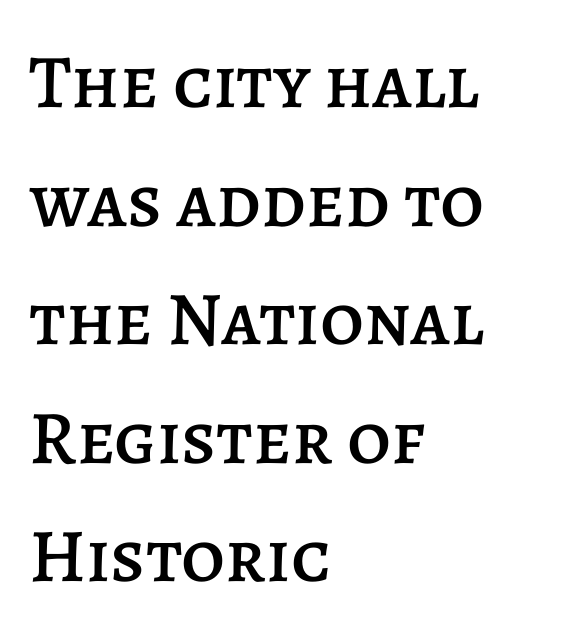
Horizontal alignment here is leftward, the default for most running prose. Rule under the text: the space is simply empty. The letters stand straight up with perfectly vertical stems. Short note: letters normally spaced. Is there much room between lines? A standard amount, neither cramped nor airy. Do the characters align in a grid? No, the font is proportional.
